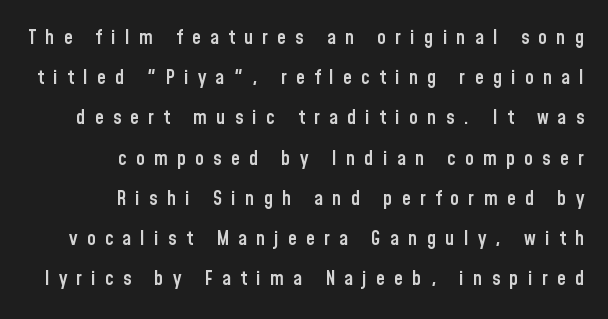
{"italic": "no", "bold": "semi", "underline": "no", "align": "right", "line_spacing": "loose", "line_spacing_ratio": 2.01, "letter_spacing": "wide", "letter_spacing_em": 0.46, "glyph_px": 20}
